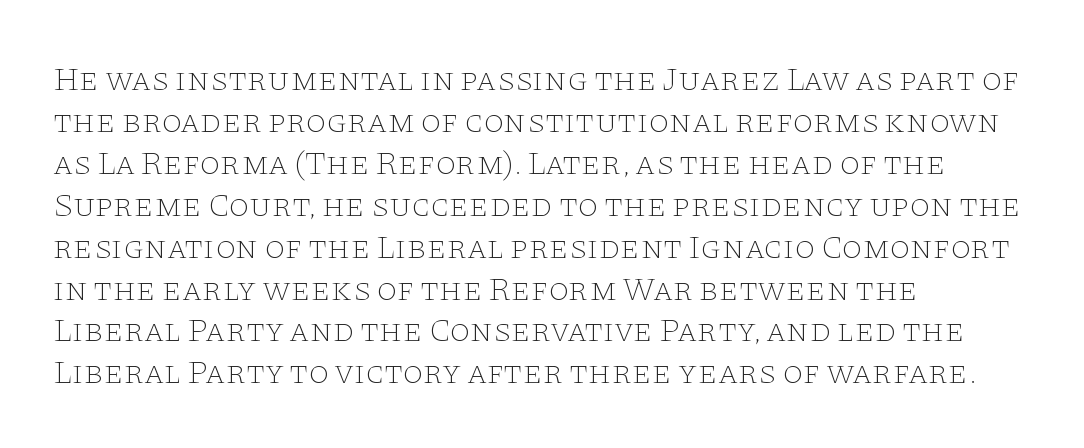
The typeface has the unassuming heft of standard copy or less. If you measured baseline to baseline, you'd find a middling distance. Descenders hang freely into open space. Posture: straight, roman, zero tilt.
